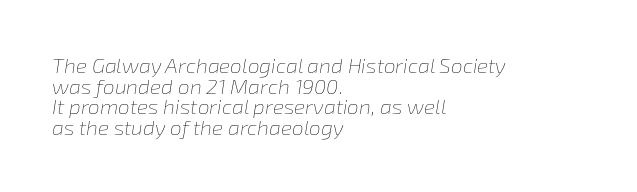
Q: Is the text bold? A: No.
Q: Is the text italic (slanted)? A: Yes, it leans right by about 8 degrees.
Q: Is the text underlined? A: No.
Q: How is the paragraph aligned? A: Left-aligned.
Q: Is the spacing between letters normal or unusually wide? A: Normal.
Q: Is the spacing between lines tight, normal or loose? A: Tight.
